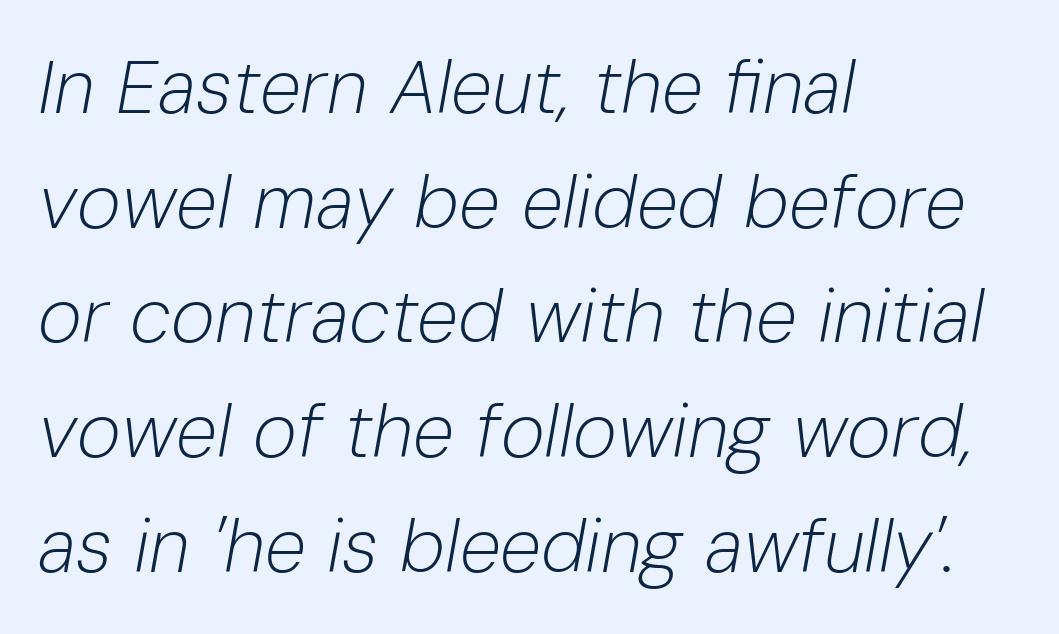
Q: Is the text bold? A: No.
Q: Is the text italic (slanted)? A: Yes, it leans right by about 10 degrees.
Q: Is the text underlined? A: No.
Q: How is the paragraph aligned? A: Left-aligned.
Q: Is the spacing between letters normal or unusually wide? A: Normal.
Q: Is the spacing between lines tight, normal or loose? A: Normal.
Q: Width (condensed, normal, or wide)? A: Normal.
Q: Stroke contrast? A: Low.
Q: x-height? A: Medium.
Q: Monospaced? A: No.
